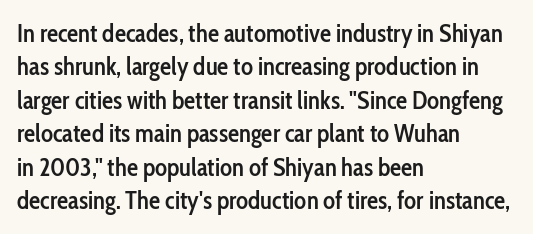
The image shows 25 px text type, upright; set left-aligned, normal line spacing (1.34x), normal letter spacing, not underlined.
